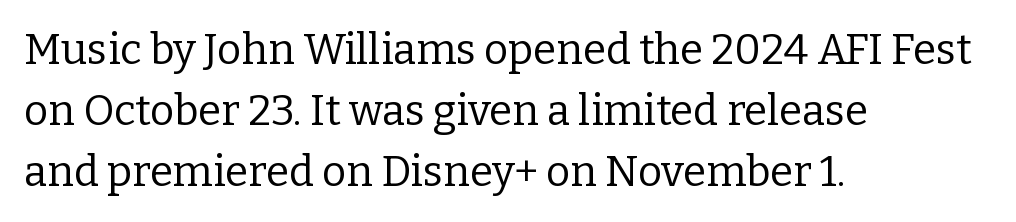
Q: Is the text bold? A: No.
Q: Is the text italic (slanted)? A: No, it is upright.
Q: Is the typeface a serif or a sans-serif typeface? A: Serif.
Q: Is the text underlined? A: No.
Q: How is the paragraph aligned? A: Left-aligned.
Q: Is the spacing between letters normal or unusually wide? A: Normal.
Q: Is the spacing between lines tight, normal or loose? A: Normal.
Q: Width (condensed, normal, or wide)? A: Normal.
Q: Stroke contrast? A: Low.
Q: x-height? A: Medium.
Q: Monospaced? A: No.
